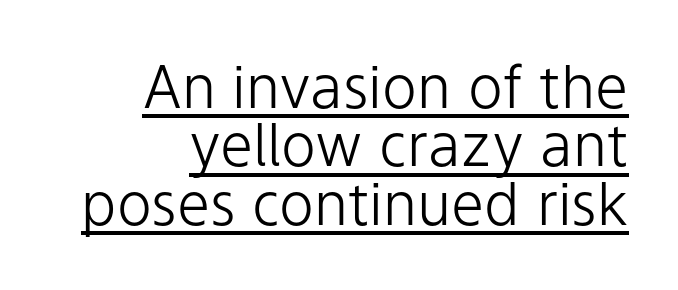
This sample uses a sans-serif face. The typesetting does not lean heavy: it is not bold. The sample's only ornament is a line tracing under the words. Note the varied advance widths — an 'i' is clearly narrower than an 'm'. The rendering anchors every line to the right-hand side.
